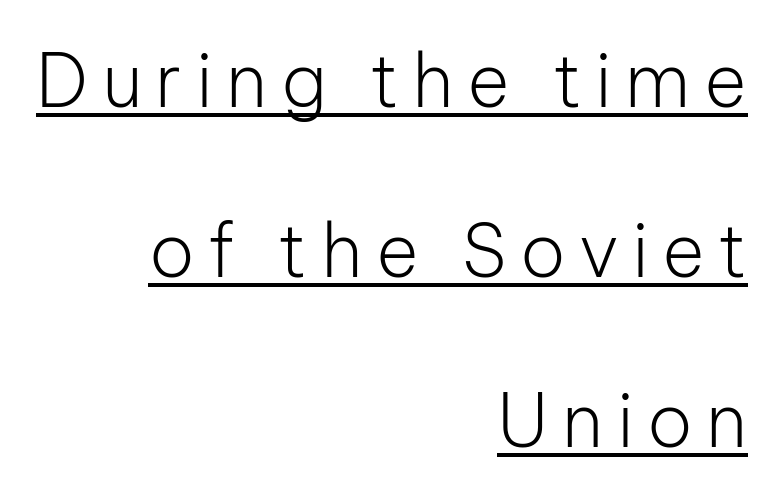
{"serif": "no", "italic": "no", "bold": "no", "weight": "light", "width": "normal", "stroke_contrast": "low", "x_height": "medium", "monospaced": "no", "underline": "yes", "align": "right", "line_spacing": "loose", "line_spacing_ratio": 2.33, "glyph_px": 73}
